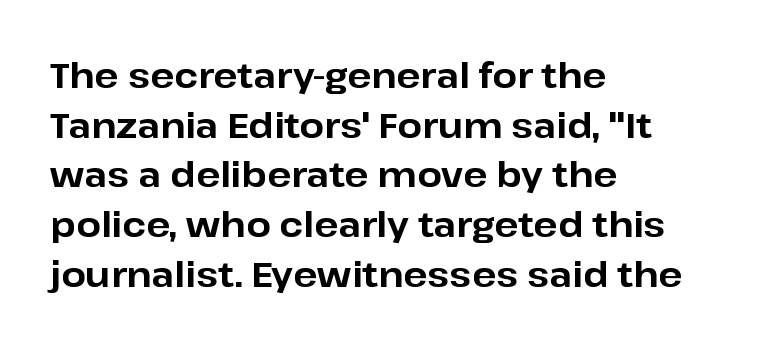
{"serif": "no", "italic": "no", "bold": "yes", "weight": "bold", "width": "normal", "stroke_contrast": "low", "x_height": "medium", "monospaced": "no", "underline": "no", "align": "left", "line_spacing": "normal", "line_spacing_ratio": 1.42, "letter_spacing": "normal", "letter_spacing_em": 0.0, "glyph_px": 35}
